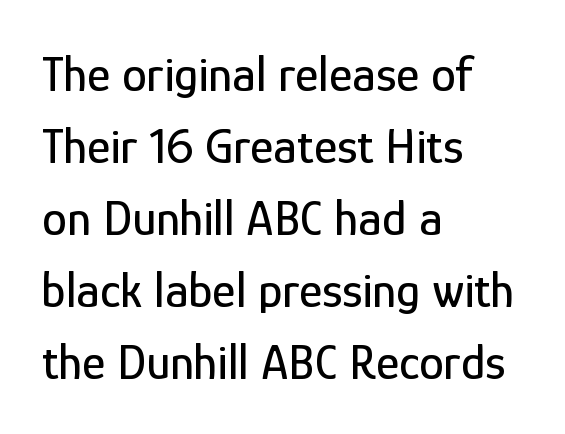
The face used here is rendered with its standard letterfit. The glyphs are unaccompanied by any horizontal stroke below them. Characters remain perfectly vertical along every line. Leftover space on each line is placed entirely after the last word. Each new line begins a customary step beneath the previous one.
